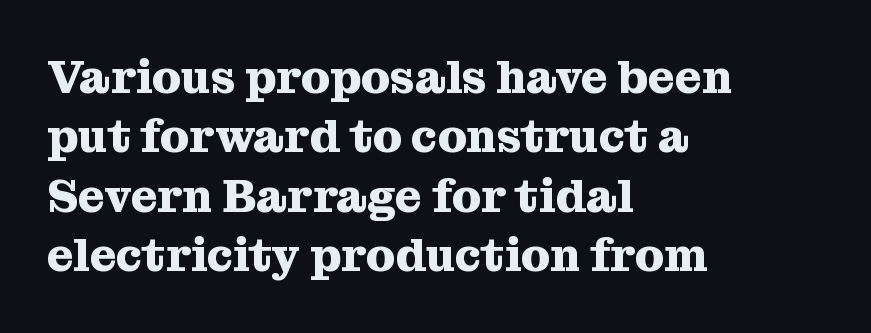
Spacing verdict: proportional, widths tailored to each character. When letters stand straight like this, we call the style roman or upright. Baseline-to-baseline distance is the conventional proportion of letter height. A typesetter would label this face a serif.
